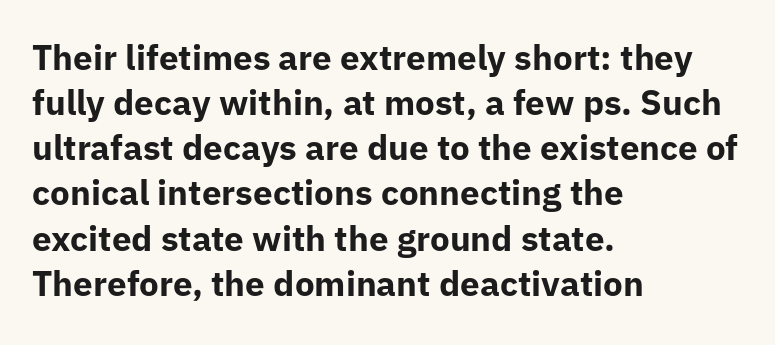
Q: Is the text bold? A: Yes.
Q: Is the text italic (slanted)? A: No, it is upright.
Q: Is the typeface a serif or a sans-serif typeface? A: Sans-serif.
Q: Is the text underlined? A: No.
Q: How is the paragraph aligned? A: Left-aligned.
Q: Is the spacing between letters normal or unusually wide? A: Normal.
Q: Is the spacing between lines tight, normal or loose? A: Normal.
Q: Width (condensed, normal, or wide)? A: Normal.
Q: Stroke contrast? A: Low.
Q: x-height? A: Medium.
Q: Monospaced? A: No.
